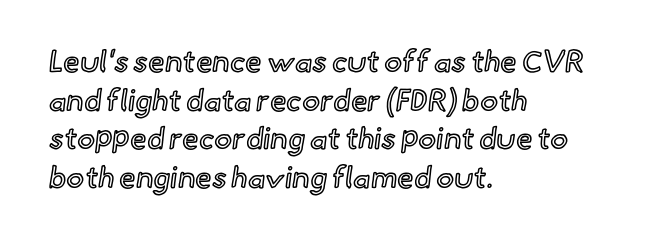
Do the characters align in a grid? No, the font is proportional. Standard letterfit; no display-style spreading of the glyphs. A classic flush-left, rag-right setting is used for this passage. Normally led — the rows are evenly, conventionally spaced.
